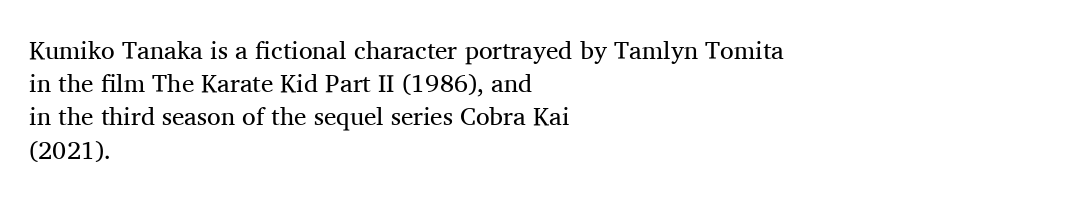
These lines sit exactly where default settings would place them. Decoration check: the copy has no underline. The typeface has the unassuming heft of standard copy or less. Horizontal alignment here is leftward, the default for most running prose.
